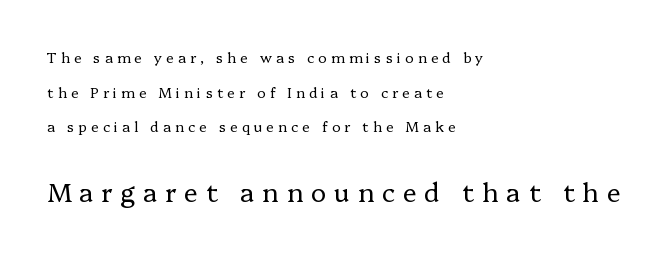
The image shows 26 px text type, upright; set left-aligned, loose line spacing (2.48x), unusually wide letter spacing (+0.3 em), not underlined; the second (bottom) block is 1.86x larger.
